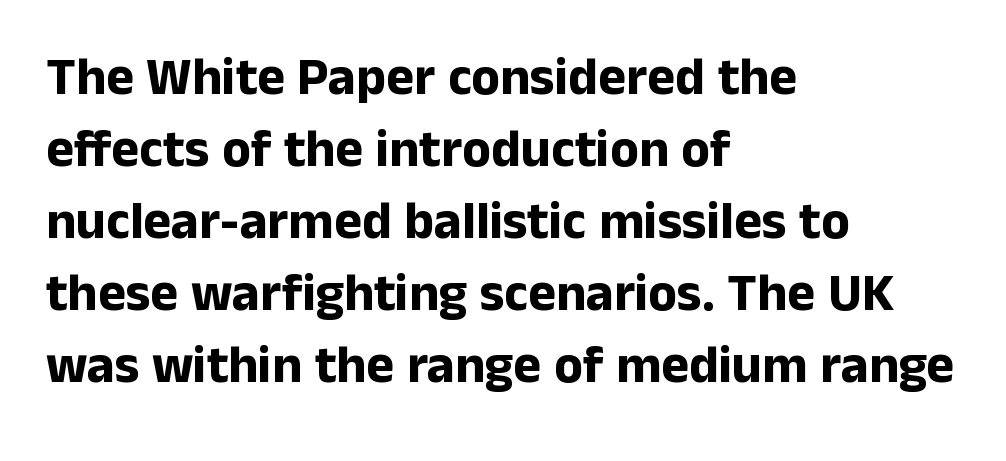
The image shows 53 px bold sans-serif type, upright; set left-aligned, normal line spacing (1.36x), normal letter spacing, not underlined; low stroke contrast and a medium x-height.
